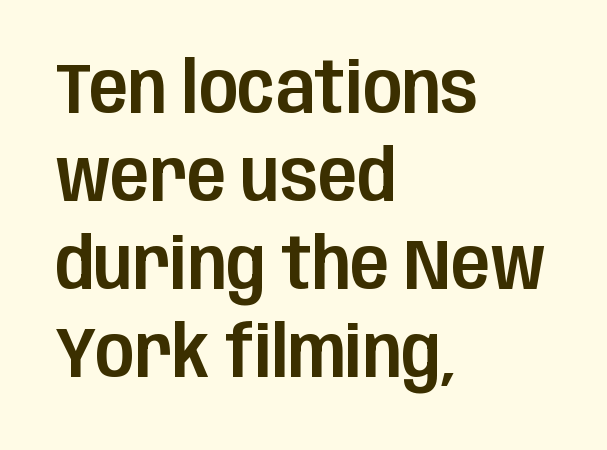
Q: Is the text italic (slanted)? A: No, it is upright.
Q: Is the typeface a serif or a sans-serif typeface? A: Sans-serif.
Q: Is the text underlined? A: No.
Q: How is the paragraph aligned? A: Left-aligned.
Q: Is the spacing between letters normal or unusually wide? A: Normal.
Q: Width (condensed, normal, or wide)? A: Condensed.
Q: Stroke contrast? A: Low.
Q: x-height? A: Large.
Q: Monospaced? A: No.
